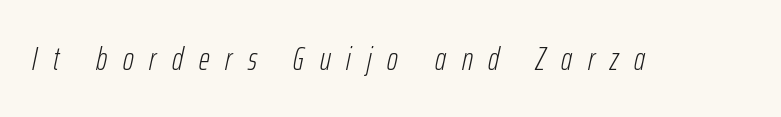
Looks like regular typesetting: each glyph gets only the width it needs. This rendering features lettering with no underline. Is the type heavy? It reads as light-to-regular instead. Slanted lettering throughout. Here the glyphs are tracked loosely, breaking word shapes into spaced letters.
